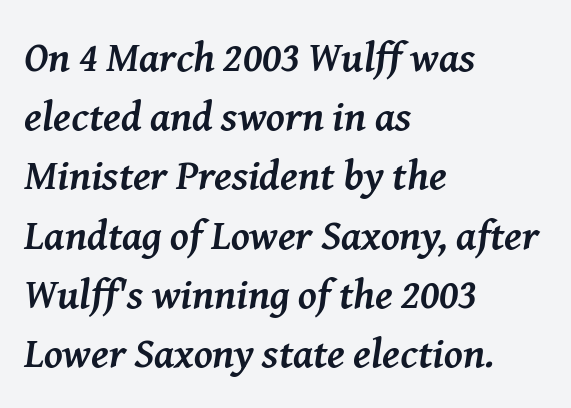
Q: Is the text bold? A: Yes.
Q: Is the text italic (slanted)? A: Yes, it leans right by about 8 degrees.
Q: Is the typeface a serif or a sans-serif typeface? A: Serif.
Q: Is the text underlined? A: No.
Q: How is the paragraph aligned? A: Left-aligned.
Q: Is the spacing between letters normal or unusually wide? A: Normal.
Q: Is the spacing between lines tight, normal or loose? A: Normal.
Q: Width (condensed, normal, or wide)? A: Normal.
Q: Stroke contrast? A: Medium.
Q: x-height? A: Medium.
Q: Monospaced? A: No.
